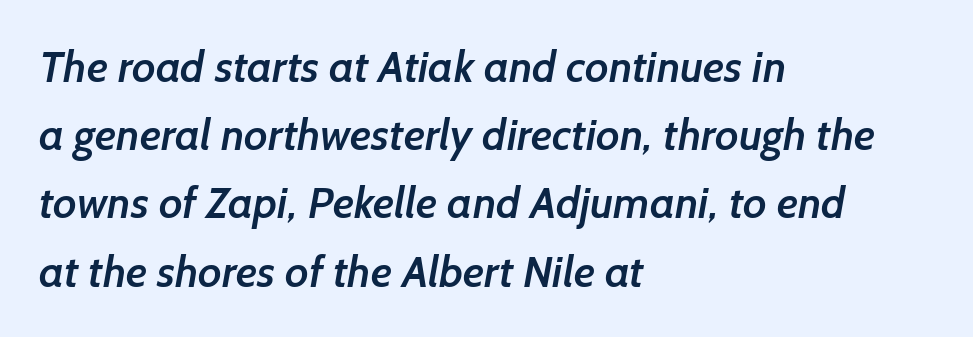
The image shows 44 px semibold sans-serif type; set left-aligned, normal line spacing (1.55x), normal letter spacing, not underlined; low stroke contrast and a medium x-height.
